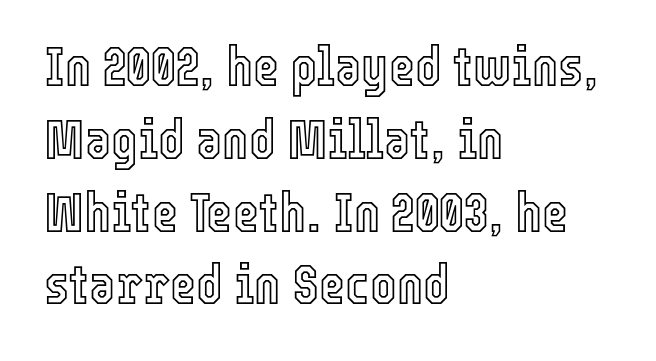
The image shows 56 px condensed type, upright; set left-aligned, normal line spacing (1.3x), normal letter spacing, not underlined; a medium x-height.
